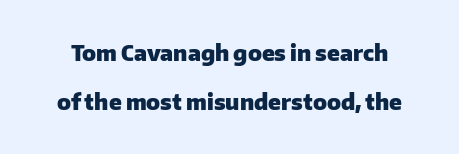
{"italic": "no", "bold": "yes", "underline": "no", "line_spacing": "loose", "line_spacing_ratio": 2.23, "letter_spacing": "normal", "letter_spacing_em": 0.0, "glyph_px": 22}
